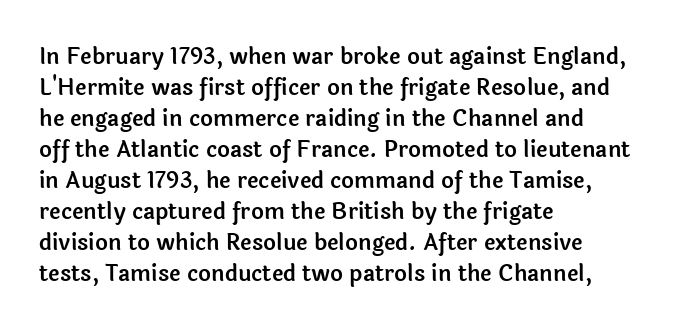
{"italic": "no", "underline": "no", "align": "left", "line_spacing": "normal", "line_spacing_ratio": 1.41, "letter_spacing": "normal", "letter_spacing_em": 0.0, "glyph_px": 22}
